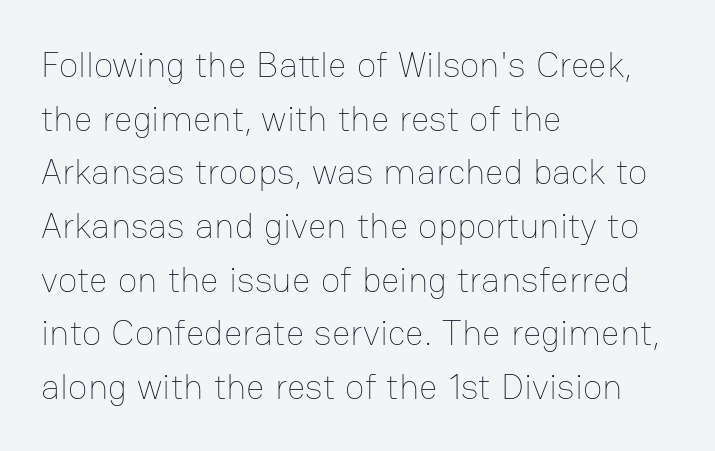
Characters remain perfectly vertical along every line. Think of a printed novel: that variable character pitch is what you see here. Notice how descenders clear the ascenders below comfortably — that's standard leading. Characters follow at the spacing the type designer built in. No word sits above an underline.
